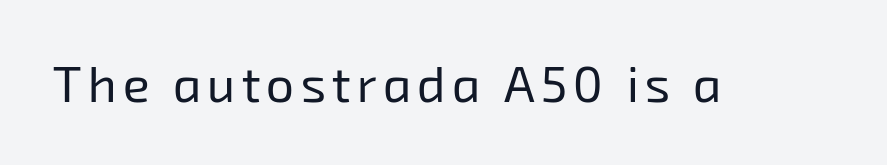
The image shows 50 px regular-weight sans-serif type; set not underlined; low stroke contrast and a medium x-height.
